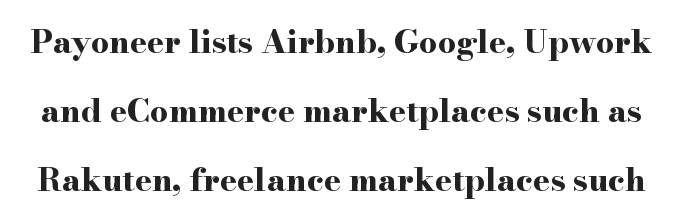
Q: Is the text bold? A: Yes.
Q: Is the text italic (slanted)? A: No, it is upright.
Q: Is the typeface a serif or a sans-serif typeface? A: Serif.
Q: Is the text underlined? A: No.
Q: Is the spacing between letters normal or unusually wide? A: Normal.
Q: Is the spacing between lines tight, normal or loose? A: Loose.
Q: Width (condensed, normal, or wide)? A: Wide.
Q: Stroke contrast? A: High.
Q: x-height? A: Small.
Q: Monospaced? A: No.
